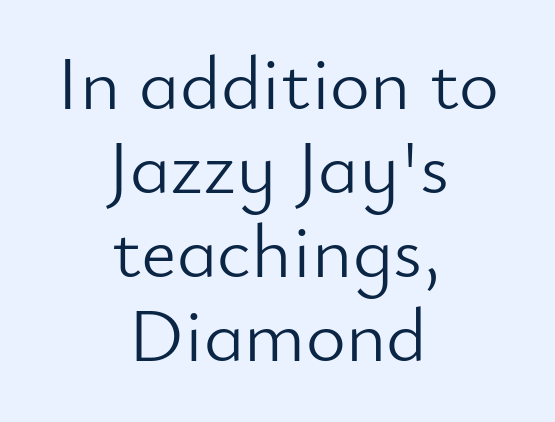
Nope, no serifs anywhere on these letters. Interline gaps are noticeably narrow in this sample. Default kerning and tracking; the words read as compact shapes. A typesetter would mark this as roman, not italic. The passage is arranged like a title page — every line centered.
